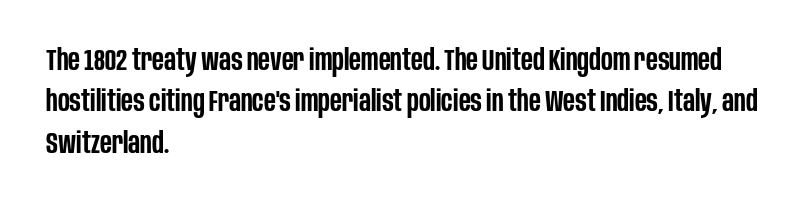
The image shows 30 px semibold, condensed sans-serif type, upright; set left-aligned, normal line spacing (1.38x), normal letter spacing, not underlined; low stroke contrast and a large x-height.
